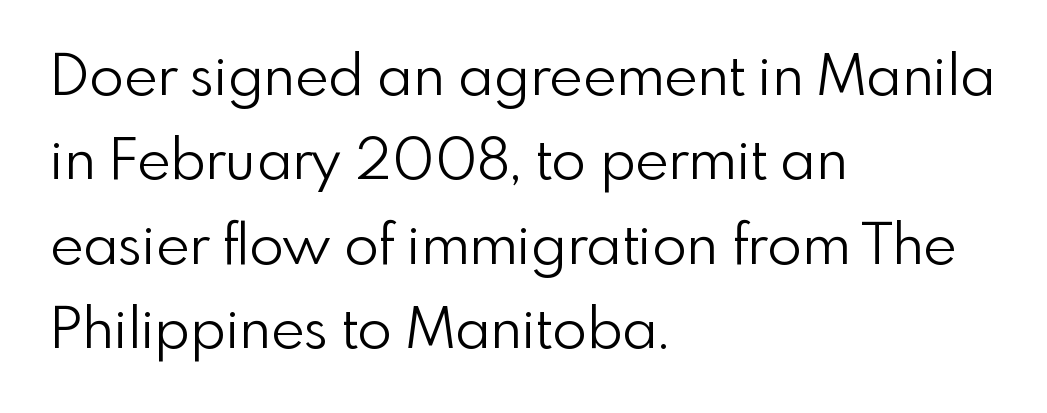
Think of a printed novel: that variable character pitch is what you see here. Tall strokes in this sample are plumb rather than angled. Casual observation: everything's shoved over to the left. No chunkiness to these letters — they're not bold. Examine the stroke ends and you'll find no serifs. Nothing unusual about the tracking: characters are spaced as the font intends.
